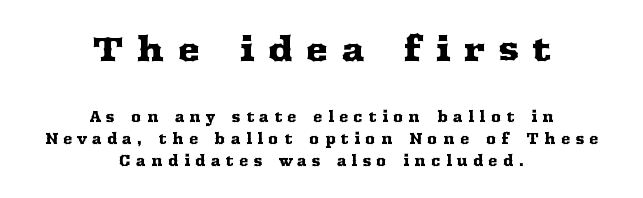
Q: Is the text italic (slanted)? A: No, it is upright.
Q: Is the typeface a serif or a sans-serif typeface? A: Serif.
Q: Is the text underlined? A: No.
Q: How is the paragraph aligned? A: Centered.
Q: Is the spacing between letters normal or unusually wide? A: Unusually wide.
Q: Is the spacing between lines tight, normal or loose? A: Normal.
Q: Which block of text is set in a larger size, the first (top) or the second (bottom)? A: The first (top) one.
Q: Width (condensed, normal, or wide)? A: Wide.
Q: Stroke contrast? A: Medium.
Q: x-height? A: Medium.
Q: Monospaced? A: No.
